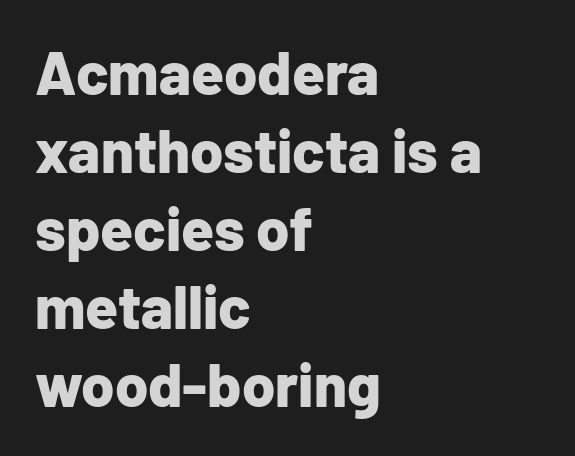
Q: Is the text bold? A: Yes.
Q: Is the text italic (slanted)? A: No, it is upright.
Q: Is the typeface a serif or a sans-serif typeface? A: Sans-serif.
Q: Is the text underlined? A: No.
Q: How is the paragraph aligned? A: Left-aligned.
Q: Is the spacing between letters normal or unusually wide? A: Normal.
Q: Is the spacing between lines tight, normal or loose? A: Normal.
Q: Width (condensed, normal, or wide)? A: Normal.
Q: Stroke contrast? A: Low.
Q: x-height? A: Medium.
Q: Monospaced? A: No.
